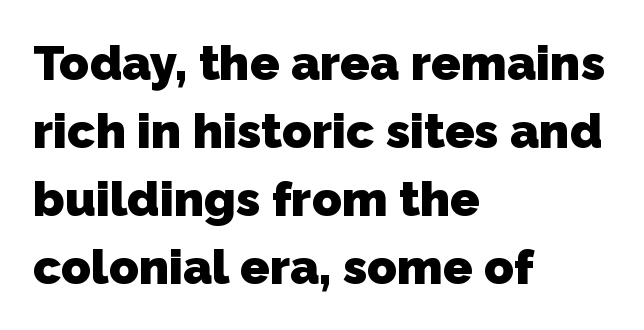
This sample has the flowing, uneven cadence of proportional lettering. Check under the words: just untouched page. The type family on display is of the sans-serif kind. Compared with a centered layout, this one pins lines to the left instead. Students, observe: this is what conventionally led text looks like. Is the letter spacing exaggerated? No — it looks like the ordinary default.
